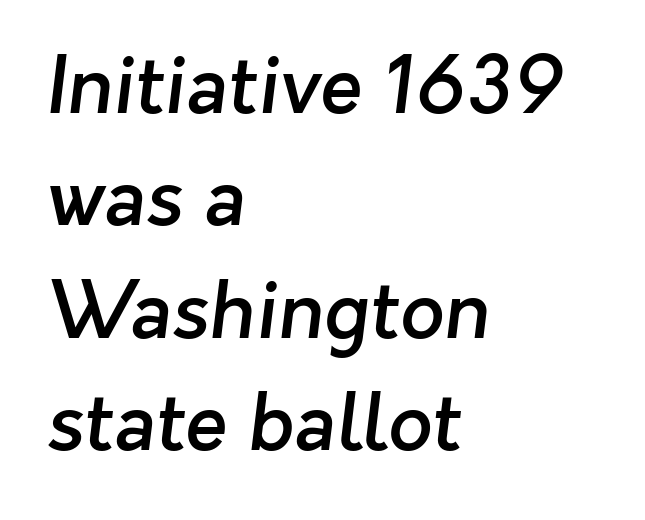
The image shows 78 px semibold sans-serif type; set left-aligned, normal line spacing (1.44x), normal letter spacing, not underlined; low stroke contrast and a medium x-height.
